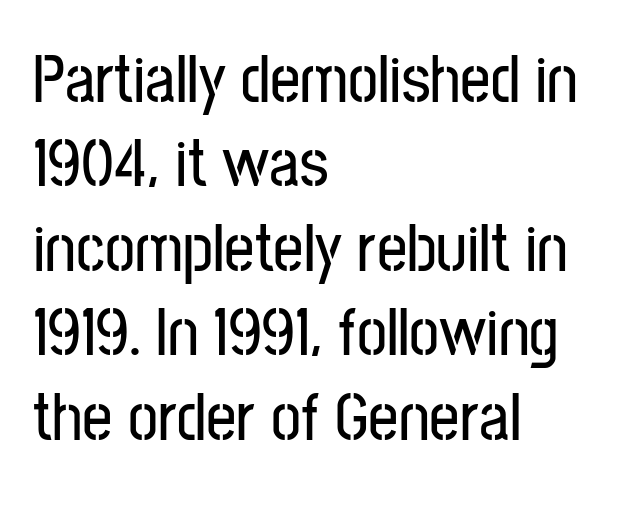
The image shows 67 px condensed sans-serif type, upright; set left-aligned, normal line spacing (1.26x), normal letter spacing, not underlined; low stroke contrast and a medium x-height.
